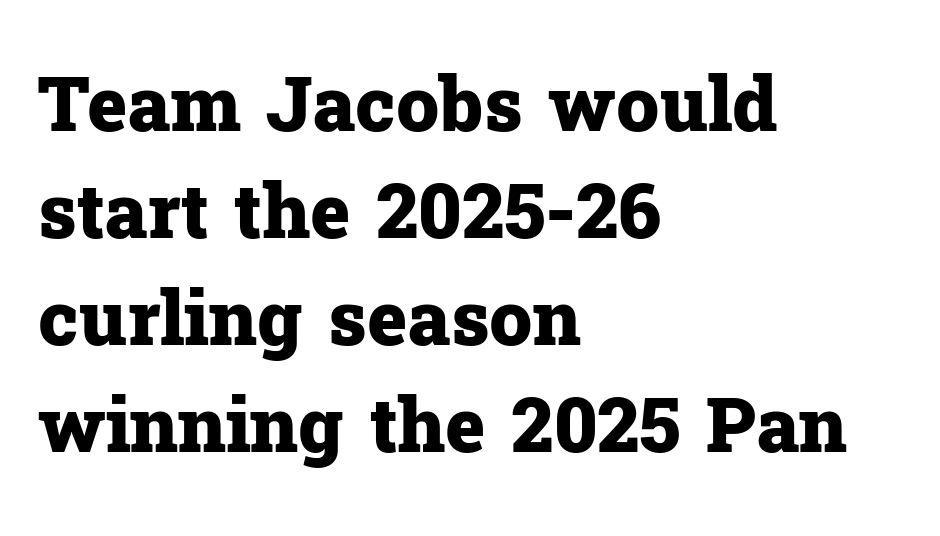
Q: Is the text bold? A: Yes.
Q: Is the text italic (slanted)? A: No, it is upright.
Q: Is the typeface a serif or a sans-serif typeface? A: Serif.
Q: Is the text underlined? A: No.
Q: How is the paragraph aligned? A: Left-aligned.
Q: Is the spacing between letters normal or unusually wide? A: Normal.
Q: Is the spacing between lines tight, normal or loose? A: Normal.
Q: Width (condensed, normal, or wide)? A: Normal.
Q: Stroke contrast? A: Low.
Q: x-height? A: Medium.
Q: Monospaced? A: No.
